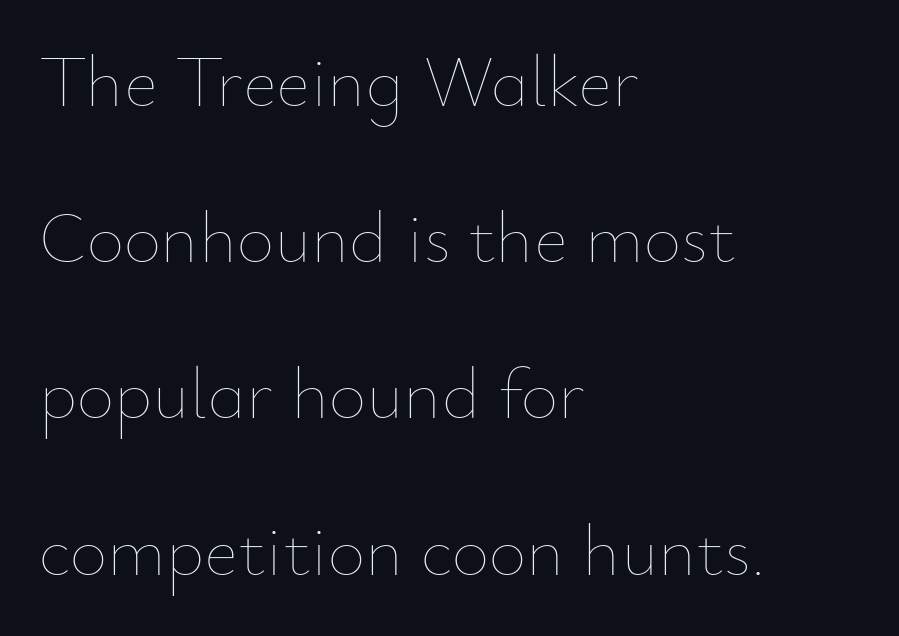
Think of a printed novel: that variable character pitch is what you see here. The typesetting does not lean heavy: it is not bold. A typesetter would mark this as roman, not italic. Tracking here is standard; glyphs follow each other at the usual distance.
